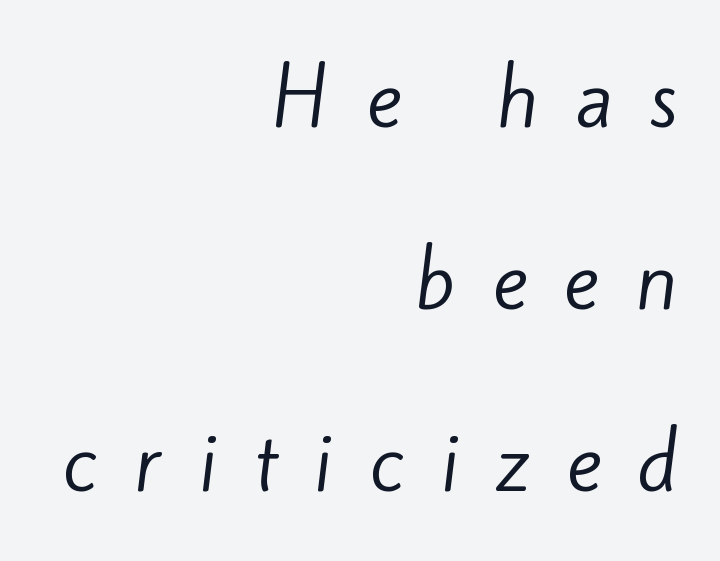
Q: Is the text bold? A: No.
Q: Is the typeface a serif or a sans-serif typeface? A: Sans-serif.
Q: Is the text underlined? A: No.
Q: How is the paragraph aligned? A: Right-aligned.
Q: Is the spacing between letters normal or unusually wide? A: Unusually wide.
Q: Is the spacing between lines tight, normal or loose? A: Loose.
Q: Width (condensed, normal, or wide)? A: Normal.
Q: Stroke contrast? A: Low.
Q: x-height? A: Small.
Q: Monospaced? A: No.
